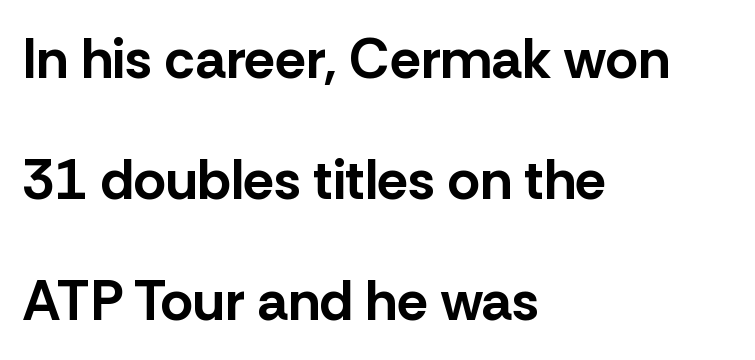
Q: Is the text bold? A: Yes.
Q: Is the text italic (slanted)? A: No, it is upright.
Q: Is the typeface a serif or a sans-serif typeface? A: Sans-serif.
Q: Is the text underlined? A: No.
Q: How is the paragraph aligned? A: Left-aligned.
Q: Is the spacing between letters normal or unusually wide? A: Normal.
Q: Is the spacing between lines tight, normal or loose? A: Loose.
Q: Width (condensed, normal, or wide)? A: Normal.
Q: Stroke contrast? A: Low.
Q: x-height? A: Medium.
Q: Monospaced? A: No.
